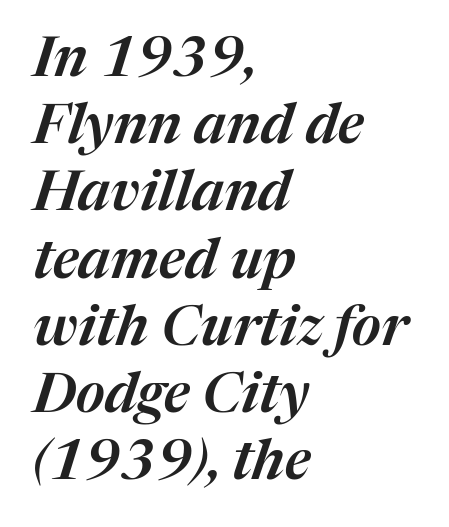
{"italic": "yes", "lean": "right", "slant_degrees": 17, "width": "normal", "stroke_contrast": "medium", "x_height": "medium", "monospaced": "no", "underline": "no", "align": "left", "line_spacing_ratio": 1.2, "letter_spacing": "normal", "letter_spacing_em": 0.0, "glyph_px": 56}
